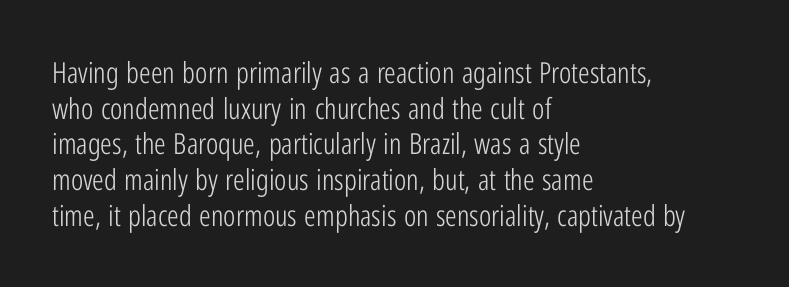
The image shows 29 px light, condensed sans-serif type, upright; set left-aligned, line spacing 1.23x, normal letter spacing, not underlined; low stroke contrast and a medium x-height.
